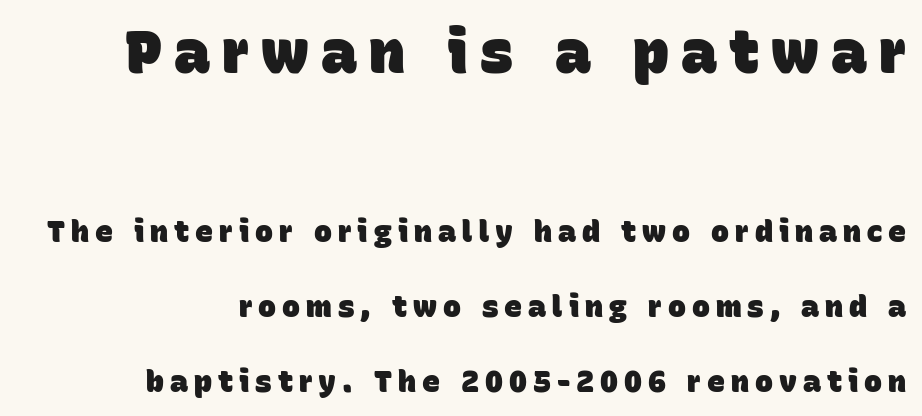
The image shows 60 px heavy sans-serif type; set loose line spacing (2.49x), unusually wide letter spacing (+0.2 em), not underlined; the first (top) block is 2.0x larger; low stroke contrast and a large x-height.
